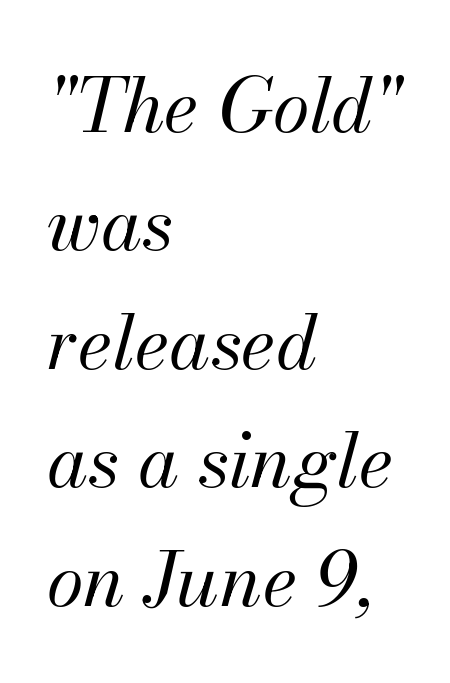
Q: Is the text bold? A: No.
Q: Is the text italic (slanted)? A: Yes, it leans right by about 13 degrees.
Q: Is the text underlined? A: No.
Q: How is the paragraph aligned? A: Left-aligned.
Q: Is the spacing between letters normal or unusually wide? A: Normal.
Q: Is the spacing between lines tight, normal or loose? A: Normal.
Q: Width (condensed, normal, or wide)? A: Normal.
Q: Stroke contrast? A: Medium.
Q: x-height? A: Small.
Q: Monospaced? A: No.
